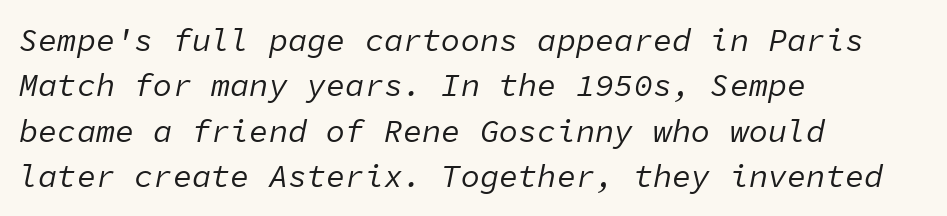
The image shows 32 px regular-weight type, italic (leaning right), monospaced; set left-aligned, normal line spacing (1.42x), normal letter spacing, not underlined; low stroke contrast and a medium x-height.
